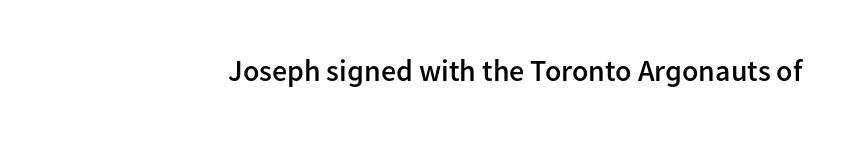
Strokes here are thickened, but only to semibold level. The words here are not underlined. The letters sit at their default tracking, neither squeezed nor spread. Note the varied advance widths — an 'i' is clearly narrower than an 'm'.
